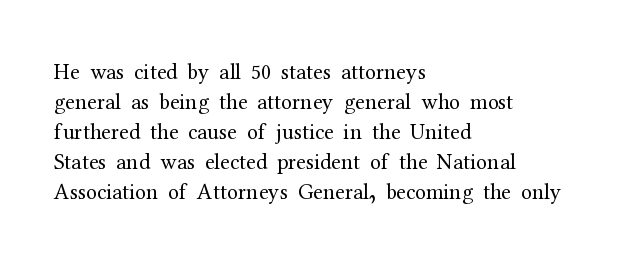
Q: Is the text bold? A: No.
Q: Is the text italic (slanted)? A: No, it is upright.
Q: Is the text underlined? A: No.
Q: How is the paragraph aligned? A: Left-aligned.
Q: Is the spacing between letters normal or unusually wide? A: Normal.
Q: Is the spacing between lines tight, normal or loose? A: Normal.
